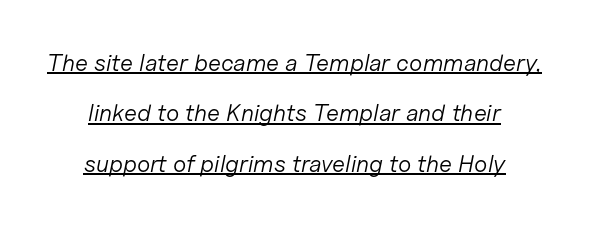
{"italic": "yes", "lean": "right", "slant_degrees": 11, "bold": "no", "underline": "yes", "line_spacing": "loose", "line_spacing_ratio": 2.1, "letter_spacing": "normal", "letter_spacing_em": 0.0, "glyph_px": 24}
